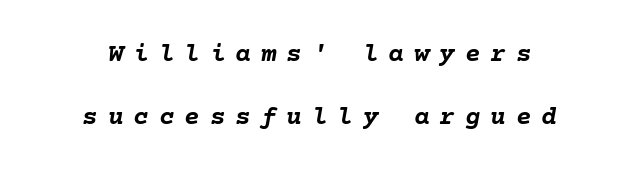
{"italic": "yes", "lean": "right", "slant_degrees": 10, "bold": "yes", "underline": "no", "align": "center", "line_spacing": "loose", "line_spacing_ratio": 2.42, "letter_spacing": "wide", "letter_spacing_em": 0.38, "glyph_px": 26}
